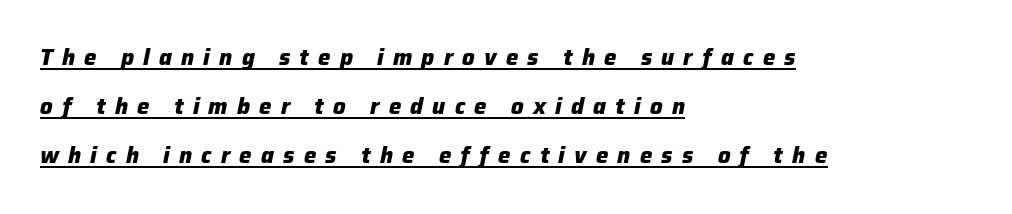
The image shows 22 px bold type, italic (leaning right); set left-aligned, loose line spacing (2.23x), unusually wide letter spacing (+0.42 em), underlined.
